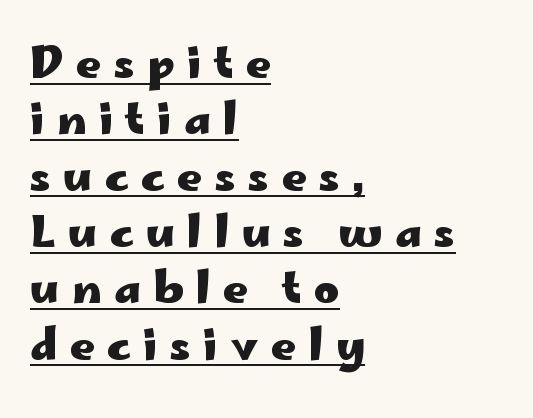
{"serif": "no", "italic": "no", "bold": "yes", "weight": "heavy", "width": "wide", "stroke_contrast": "low", "x_height": "small", "monospaced": "no", "underline": "yes", "align": "left", "line_spacing": "normal", "line_spacing_ratio": 1.31, "letter_spacing": "wide", "letter_spacing_em": 0.29, "glyph_px": 43}
